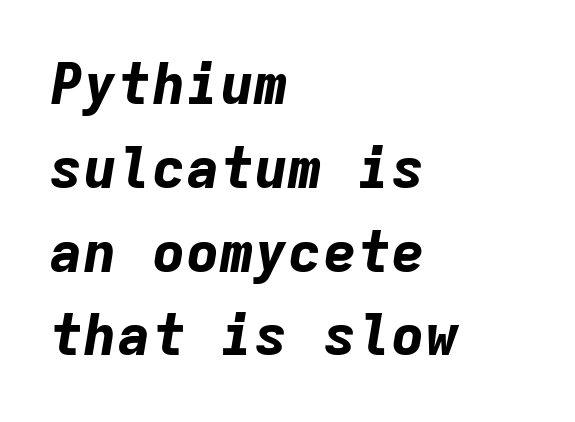
Q: Is the text bold? A: Yes.
Q: Is the text italic (slanted)? A: Yes, it leans right by about 9 degrees.
Q: Is the text underlined? A: No.
Q: How is the paragraph aligned? A: Left-aligned.
Q: Is the spacing between letters normal or unusually wide? A: Normal.
Q: Is the spacing between lines tight, normal or loose? A: Normal.
Q: Width (condensed, normal, or wide)? A: Normal.
Q: Stroke contrast? A: Low.
Q: x-height? A: Medium.
Q: Monospaced? A: Yes.
